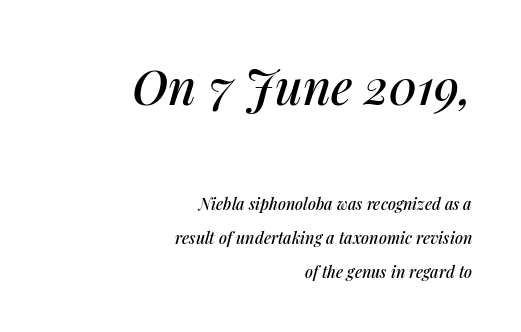
Q: Is the text italic (slanted)? A: Yes, it leans right by about 14 degrees.
Q: Is the text underlined? A: No.
Q: How is the paragraph aligned? A: Right-aligned.
Q: Is the spacing between letters normal or unusually wide? A: Normal.
Q: Is the spacing between lines tight, normal or loose? A: Loose.
Q: Which block of text is set in a larger size, the first (top) or the second (bottom)? A: The first (top) one.
Q: Width (condensed, normal, or wide)? A: Normal.
Q: Stroke contrast? A: Medium.
Q: x-height? A: Medium.
Q: Monospaced? A: No.
